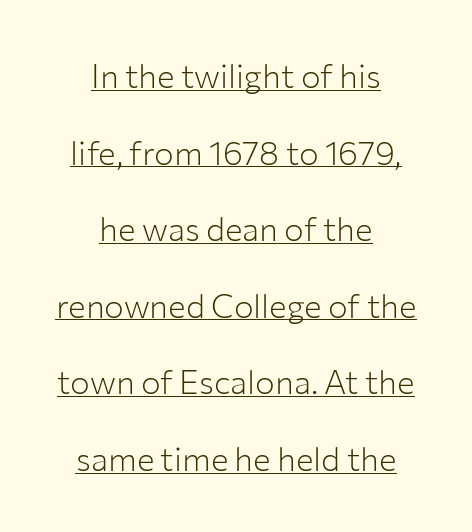
{"serif": "no", "italic": "no", "bold": "no", "weight": "light", "width": "normal", "stroke_contrast": "low", "x_height": "medium", "monospaced": "no", "underline": "yes", "align": "center", "line_spacing": "loose", "line_spacing_ratio": 2.32, "letter_spacing": "normal", "letter_spacing_em": 0.0, "glyph_px": 33}
